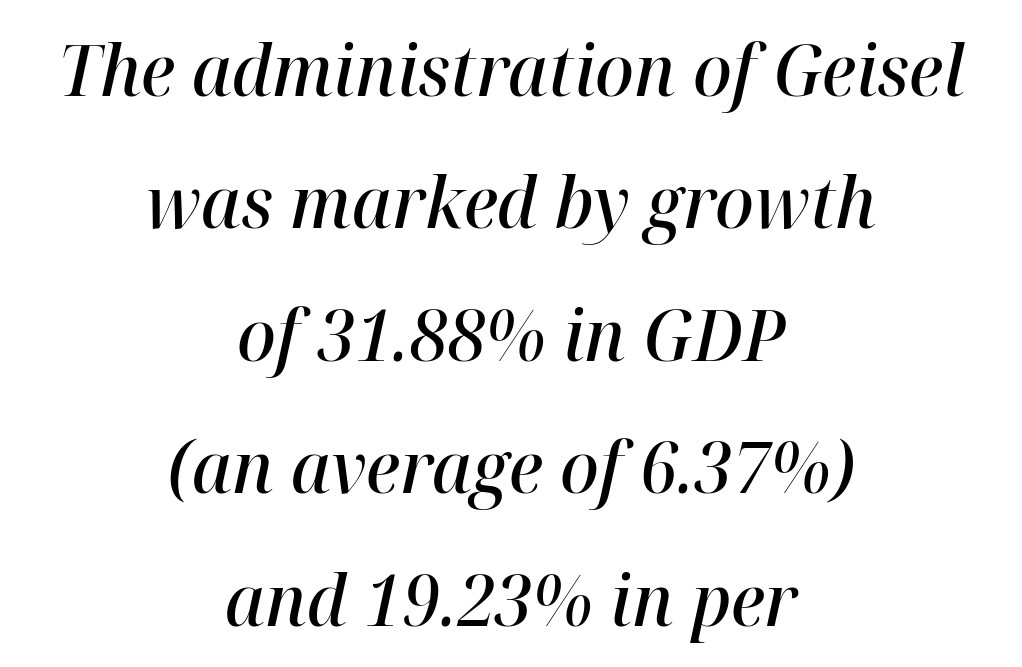
{"italic": "yes", "lean": "right", "slant_degrees": 12, "bold": "semi", "weight": "semibold", "width": "normal", "stroke_contrast": "high", "x_height": "medium", "monospaced": "no", "underline": "no", "align": "center", "line_spacing_ratio": 1.84, "letter_spacing": "normal", "letter_spacing_em": 0.0, "glyph_px": 72}
